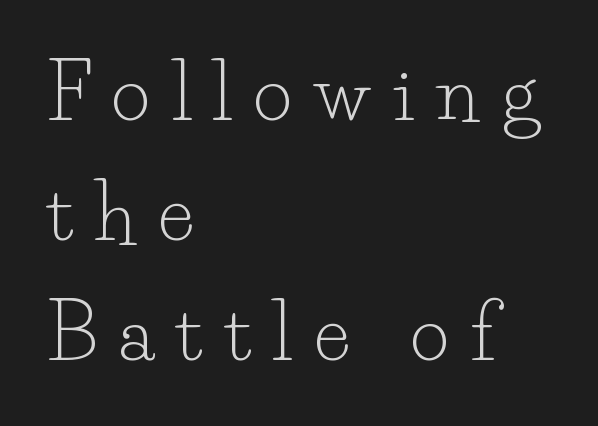
The image shows 75 px light serif type, upright; set left-aligned, normal line spacing (1.6x), unusually wide letter spacing (+0.3 em), not underlined; low stroke contrast and a small x-height.
